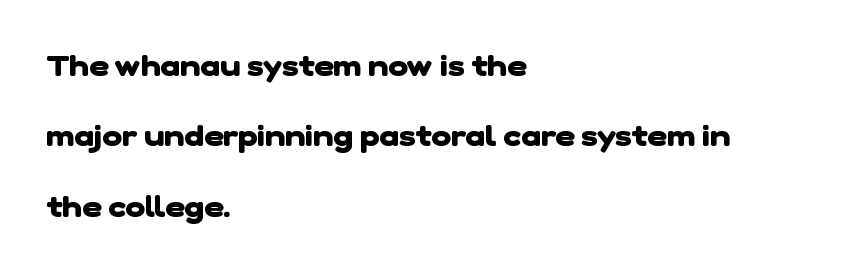
Observe the absence of serifs on each vertical stroke in this sample. The rendering uses a bold face; every stroke is thick and dark. The face used here is proportionally spaced, like ordinary book or web type. The space between consecutive lines is lavish. The text block is weighted toward the left margin, trailing off unevenly rightward. The string is rendered with underlining switched off.
